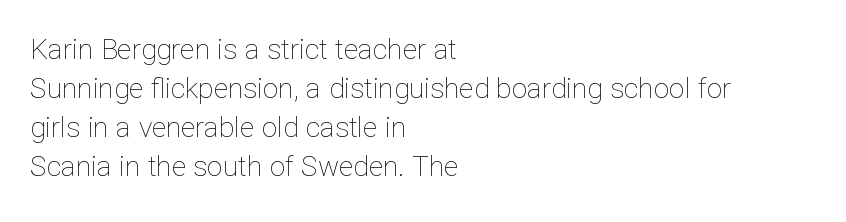
Q: Is the text bold? A: No.
Q: Is the text italic (slanted)? A: No, it is upright.
Q: Is the text underlined? A: No.
Q: How is the paragraph aligned? A: Left-aligned.
Q: Is the spacing between letters normal or unusually wide? A: Normal.
Q: Is the spacing between lines tight, normal or loose? A: Normal.
Q: Width (condensed, normal, or wide)? A: Normal.
Q: Stroke contrast? A: Low.
Q: x-height? A: Medium.
Q: Monospaced? A: No.
